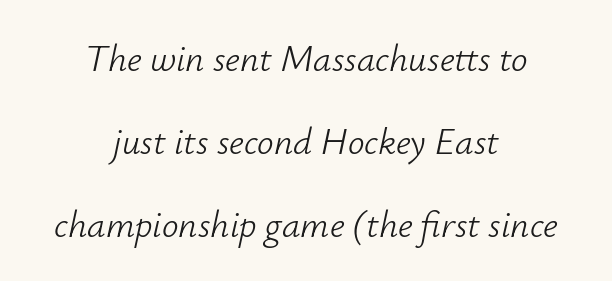
Q: Is the text bold? A: No.
Q: Is the text italic (slanted)? A: Yes, it leans right by about 12 degrees.
Q: Is the text underlined? A: No.
Q: How is the paragraph aligned? A: Centered.
Q: Is the spacing between letters normal or unusually wide? A: Normal.
Q: Is the spacing between lines tight, normal or loose? A: Loose.
Q: Width (condensed, normal, or wide)? A: Normal.
Q: Stroke contrast? A: Low.
Q: x-height? A: Small.
Q: Monospaced? A: No.
